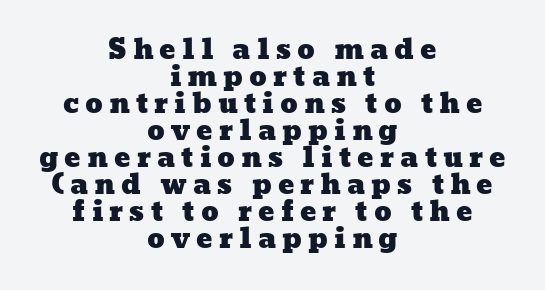
The image shows 27 px text type; set centered, tight line spacing (1.0x), unusually wide letter spacing (+0.22 em), not underlined.
